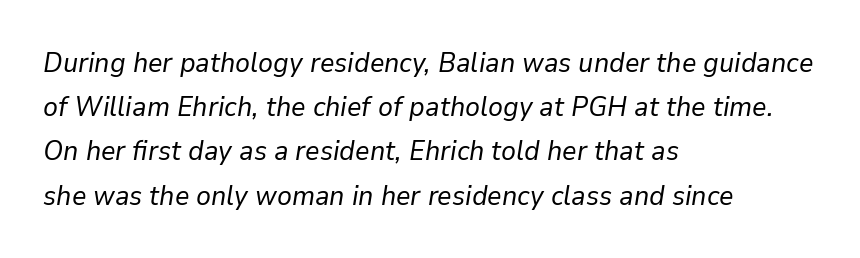
Q: Is the text bold? A: No.
Q: Is the text italic (slanted)? A: Yes, it leans right by about 9 degrees.
Q: Is the text underlined? A: No.
Q: How is the paragraph aligned? A: Left-aligned.
Q: Is the spacing between letters normal or unusually wide? A: Normal.
Q: Is the spacing between lines tight, normal or loose? A: Normal.
Q: Width (condensed, normal, or wide)? A: Normal.
Q: Stroke contrast? A: Low.
Q: x-height? A: Medium.
Q: Monospaced? A: No.
